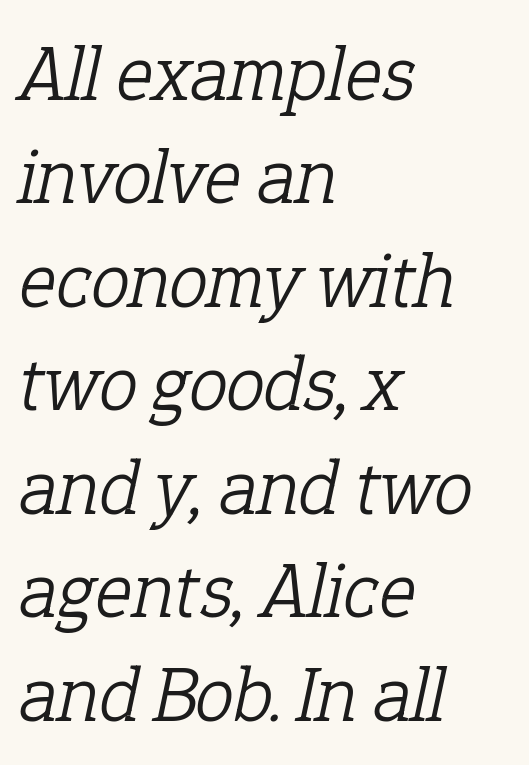
{"serif": "yes", "italic": "yes", "lean": "right", "slant_degrees": 12, "bold": "no", "weight": "light", "width": "normal", "stroke_contrast": "low", "x_height": "medium", "monospaced": "no", "underline": "no", "align": "left", "line_spacing": "normal", "line_spacing_ratio": 1.31, "letter_spacing": "normal", "letter_spacing_em": 0.0, "glyph_px": 79}
